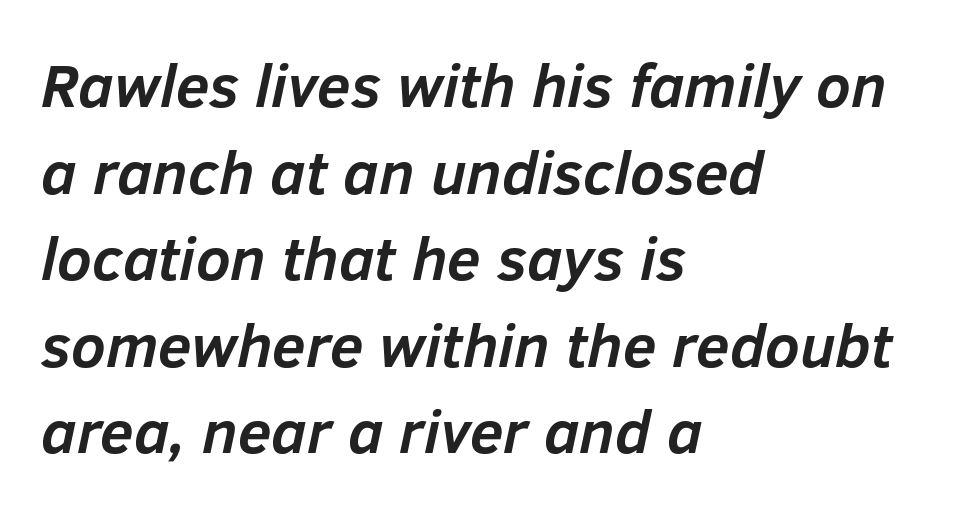
Q: Is the text bold? A: Yes.
Q: Is the text italic (slanted)? A: Yes, it leans right by about 12 degrees.
Q: Is the text underlined? A: No.
Q: How is the paragraph aligned? A: Left-aligned.
Q: Is the spacing between letters normal or unusually wide? A: Normal.
Q: Is the spacing between lines tight, normal or loose? A: Normal.
Q: Width (condensed, normal, or wide)? A: Normal.
Q: Stroke contrast? A: Low.
Q: x-height? A: Medium.
Q: Monospaced? A: No.
